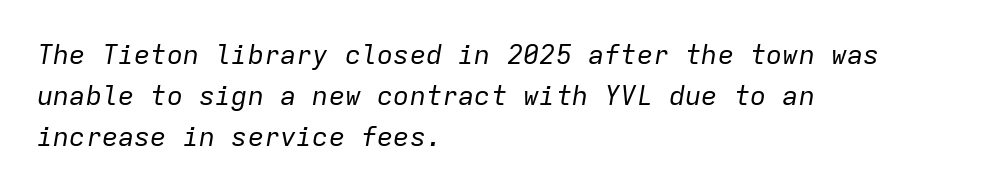
{"italic": "yes", "lean": "right", "slant_degrees": 9, "bold": "no", "underline": "no", "align": "left", "line_spacing": "normal", "line_spacing_ratio": 1.52, "letter_spacing": "normal", "letter_spacing_em": 0.0, "glyph_px": 27}
